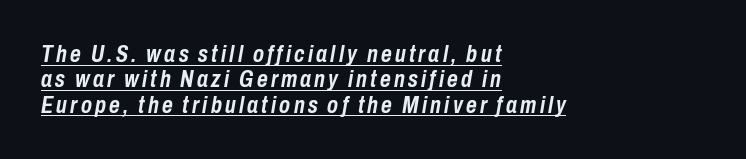
Caption: multi-line text, flush left, ragged right. The lettering is marked with a stroke running underneath it. Typographic density is high because the face is bold. Looking at the ascenders, they clearly lean. Baseline-to-baseline distance is barely more than the letter height.
